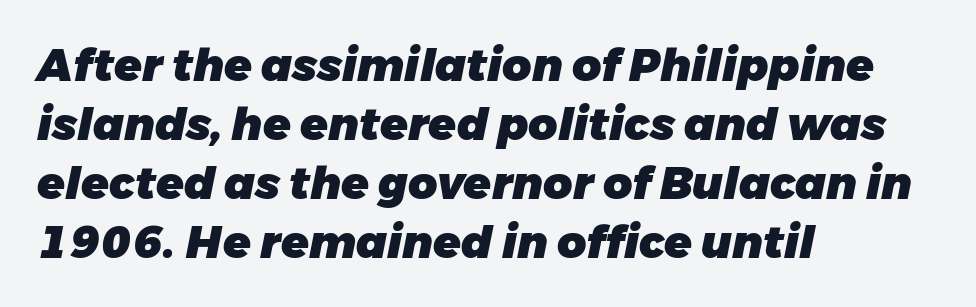
Q: Is the text bold? A: Yes.
Q: Is the text italic (slanted)? A: Yes, it leans right by about 11 degrees.
Q: Is the text underlined? A: No.
Q: How is the paragraph aligned? A: Left-aligned.
Q: Is the spacing between letters normal or unusually wide? A: Normal.
Q: Is the spacing between lines tight, normal or loose? A: Normal.
Q: Width (condensed, normal, or wide)? A: Normal.
Q: Stroke contrast? A: Low.
Q: x-height? A: Medium.
Q: Monospaced? A: No.
